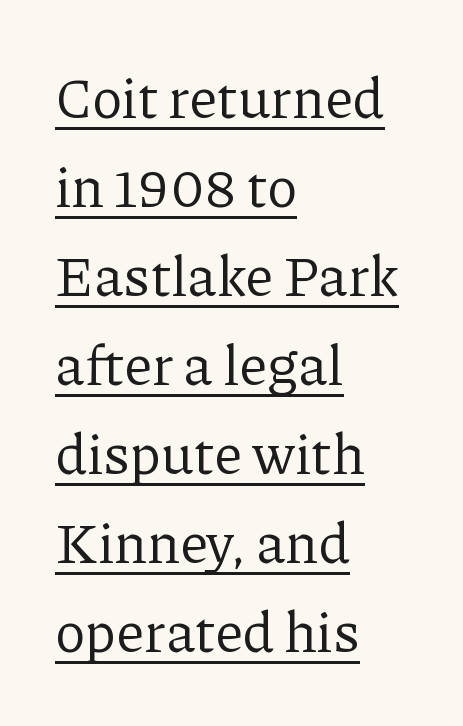
The image shows 56 px regular-weight serif type, upright; set left-aligned, normal line spacing (1.59x), normal letter spacing, underlined; low stroke contrast and a medium x-height.
